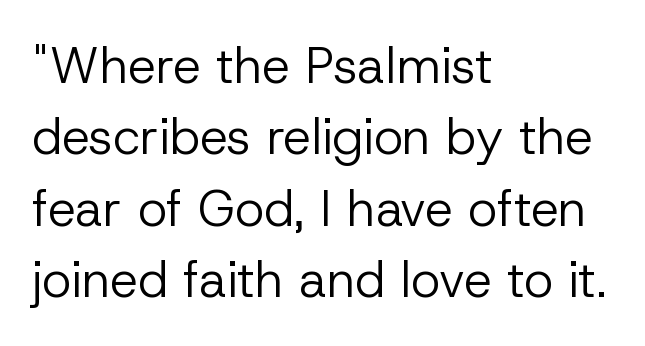
Q: Is the text bold? A: No.
Q: Is the text italic (slanted)? A: No, it is upright.
Q: Is the typeface a serif or a sans-serif typeface? A: Sans-serif.
Q: Is the text underlined? A: No.
Q: How is the paragraph aligned? A: Left-aligned.
Q: Is the spacing between letters normal or unusually wide? A: Normal.
Q: Is the spacing between lines tight, normal or loose? A: Normal.
Q: Width (condensed, normal, or wide)? A: Normal.
Q: Stroke contrast? A: Low.
Q: x-height? A: Medium.
Q: Monospaced? A: No.
